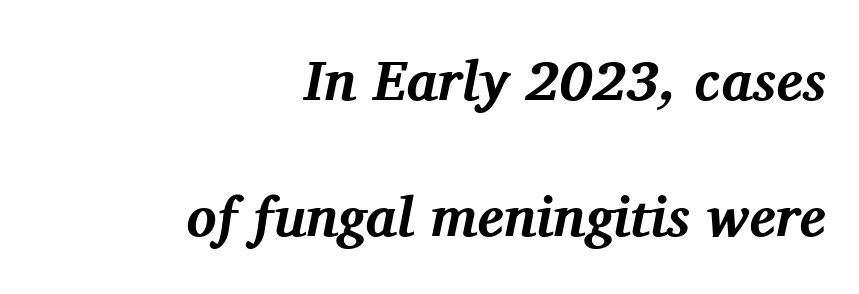
Words float on clear page, feet unadorned. Spacing between characters is what you'd get straight out of the box. Loosely led — the rows are spread out. The text carries the slant typical of an italic or oblique font. Weight: bold.
